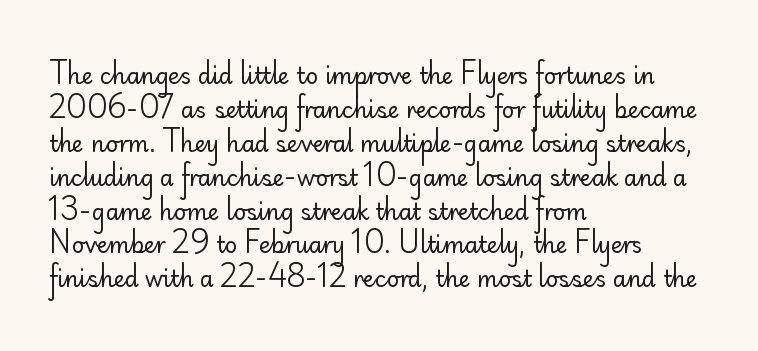
{"italic": "no", "bold": "no", "underline": "no", "align": "left", "line_spacing": "normal", "line_spacing_ratio": 1.54, "letter_spacing": "normal", "letter_spacing_em": 0.0, "glyph_px": 22}
